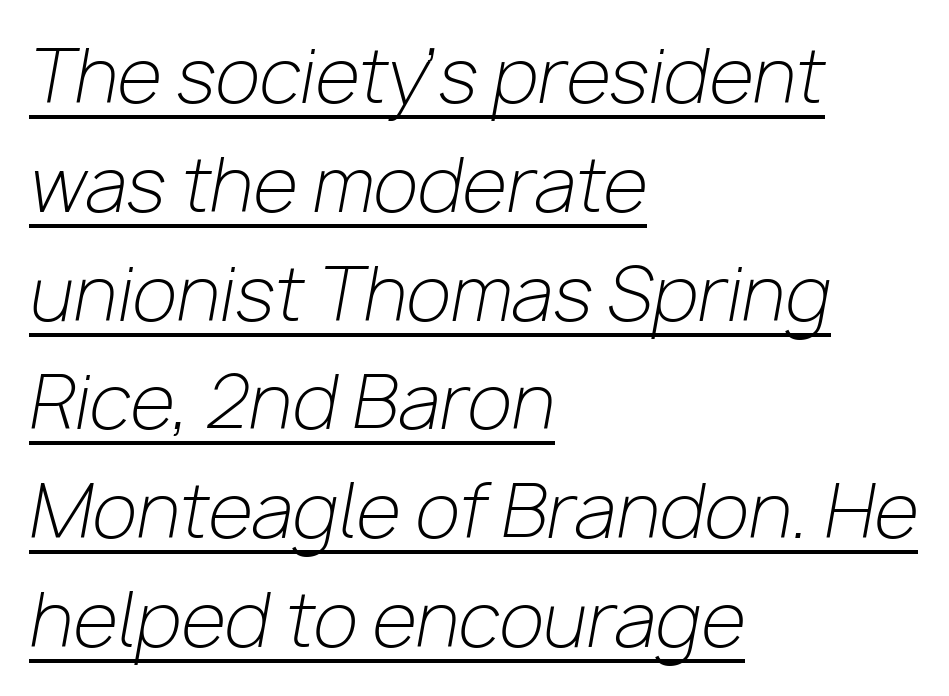
The image shows 73 px light type, italic (leaning right); set left-aligned, normal line spacing (1.49x), normal letter spacing, underlined; low stroke contrast and a medium x-height.
